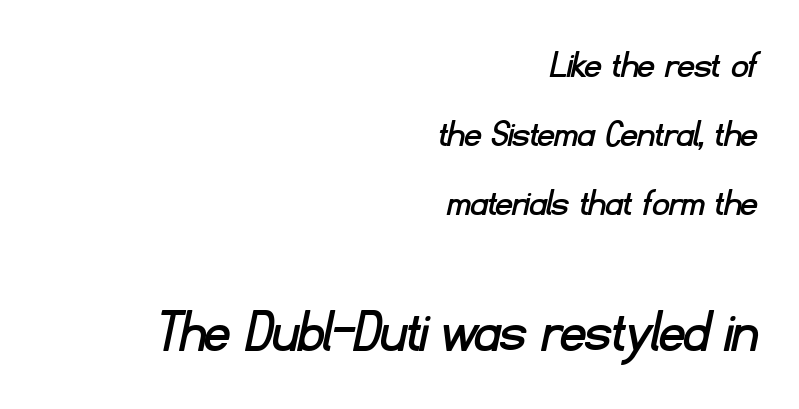
The image shows 62 px sans-serif type; set right-aligned, normal line spacing (1.68x), normal letter spacing, not underlined; the second (bottom) block is 1.51x larger; low stroke contrast and a small x-height.
